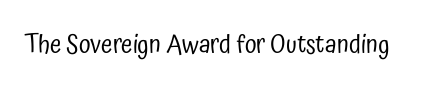
Q: Is the text bold? A: No.
Q: Is the text italic (slanted)? A: No, it is upright.
Q: Is the text underlined? A: No.
Q: Is the spacing between letters normal or unusually wide? A: Normal.
